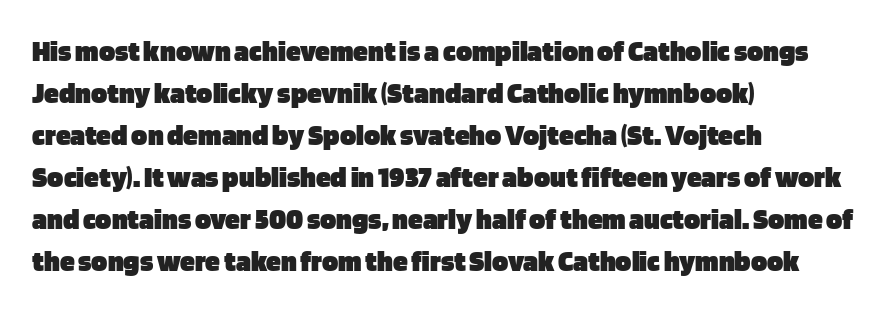
{"serif": "no", "italic": "no", "bold": "yes", "weight": "heavy", "width": "normal", "stroke_contrast": "low", "x_height": "large", "monospaced": "no", "underline": "no", "align": "left", "line_spacing": "normal", "line_spacing_ratio": 1.4, "letter_spacing": "normal", "letter_spacing_em": 0.0, "glyph_px": 30}
